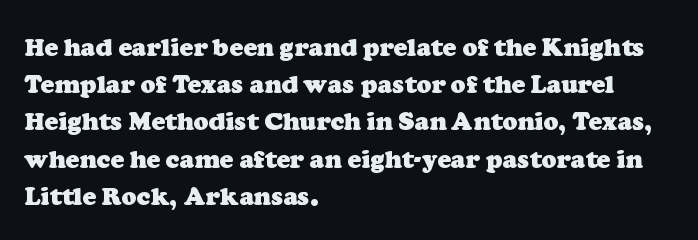
Weight: bold. Layout note: lines flush left. Summary of vertical rhythm: regular, with standard interline spacing. Plain, unruled lines of type. In terms of letterspacing, this is plain default setting.
